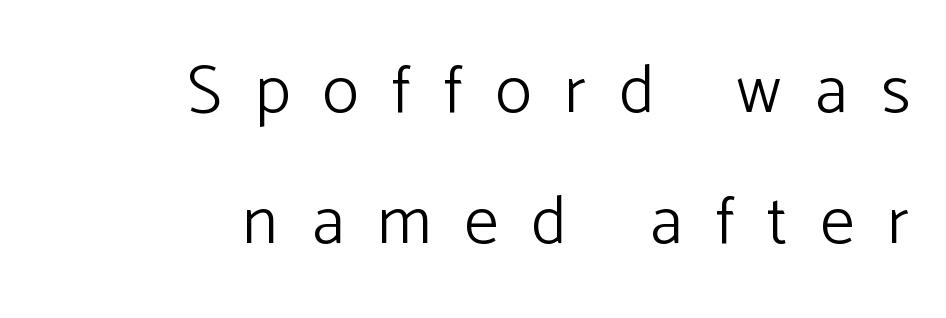
The image shows 68 px light sans-serif type, upright; set right-aligned, loose line spacing (1.93x), unusually wide letter spacing (+0.49 em), not underlined; low stroke contrast and a medium x-height.
